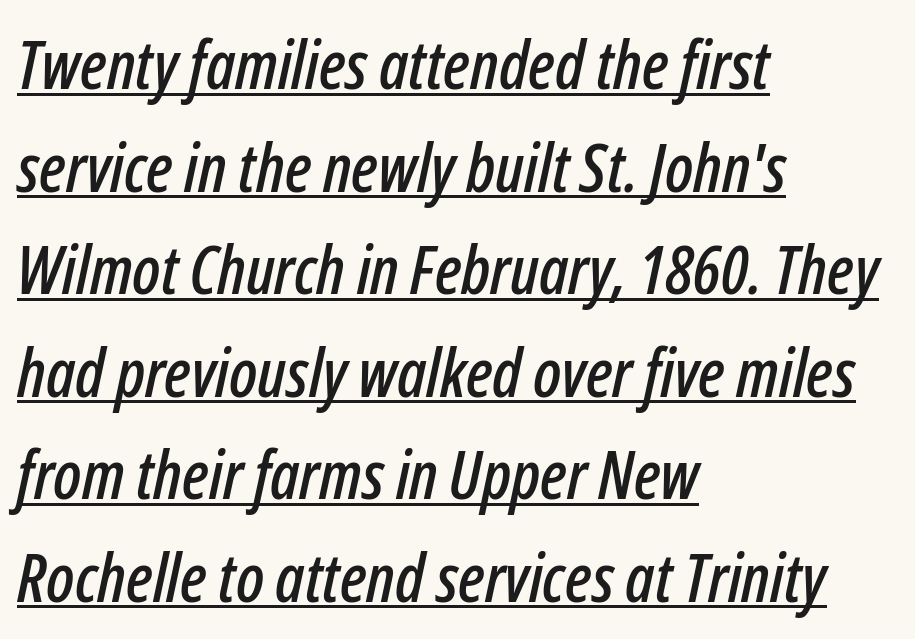
{"italic": "yes", "lean": "right", "slant_degrees": 12, "width": "condensed", "stroke_contrast": "low", "x_height": "medium", "monospaced": "no", "underline": "yes", "align": "left", "line_spacing": "normal", "line_spacing_ratio": 1.53, "letter_spacing": "normal", "letter_spacing_em": 0.0, "glyph_px": 67}
